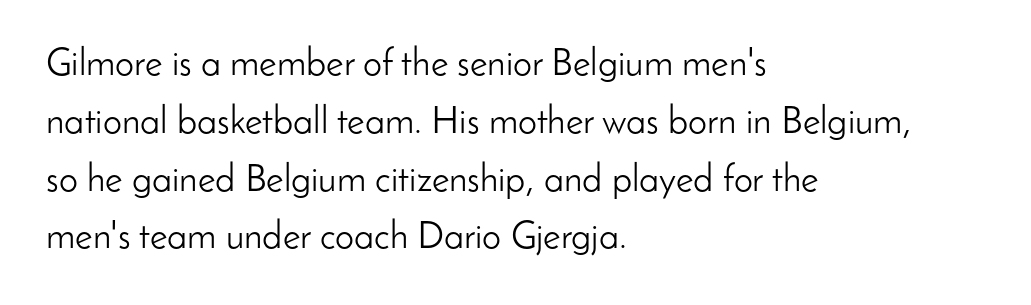
Q: Is the text bold? A: No.
Q: Is the text italic (slanted)? A: No, it is upright.
Q: Is the typeface a serif or a sans-serif typeface? A: Sans-serif.
Q: Is the text underlined? A: No.
Q: How is the paragraph aligned? A: Left-aligned.
Q: Is the spacing between letters normal or unusually wide? A: Normal.
Q: Is the spacing between lines tight, normal or loose? A: Normal.
Q: Width (condensed, normal, or wide)? A: Normal.
Q: Stroke contrast? A: Low.
Q: x-height? A: Small.
Q: Monospaced? A: No.
